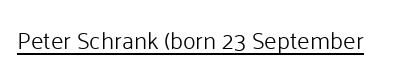
The image shows 24 px text type, upright; set normal letter spacing, underlined.
